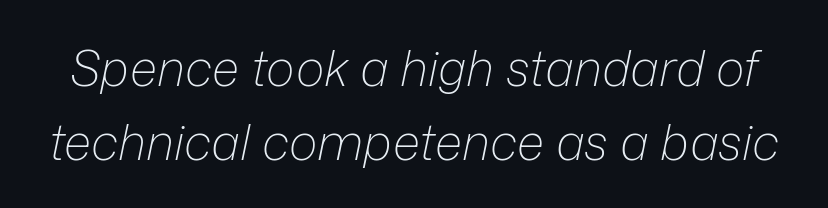
{"italic": "yes", "lean": "right", "slant_degrees": 12, "bold": "no", "weight": "light", "width": "normal", "stroke_contrast": "low", "x_height": "medium", "monospaced": "no", "underline": "no", "line_spacing": "normal", "line_spacing_ratio": 1.51, "letter_spacing": "normal", "letter_spacing_em": 0.0, "glyph_px": 49}
